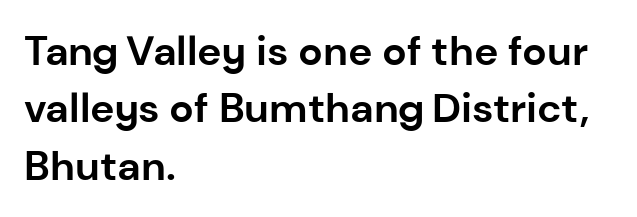
{"serif": "no", "italic": "no", "bold": "yes", "weight": "bold", "width": "normal", "stroke_contrast": "low", "x_height": "medium", "monospaced": "no", "underline": "no", "align": "left", "line_spacing": "normal", "line_spacing_ratio": 1.4, "letter_spacing": "normal", "letter_spacing_em": 0.0, "glyph_px": 41}
